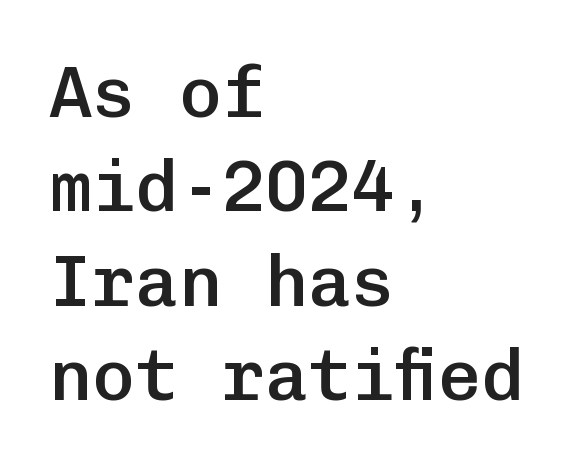
The specimen omits any rule beneath the text block's lines. Leading matches the norm, producing a regular column. Short note: letters normally spaced. Line beginnings align vertically; line endings do not. Spacing verdict: monospaced, one width for all characters. A somewhat darkened texture: the type is semibold rather than bold.
